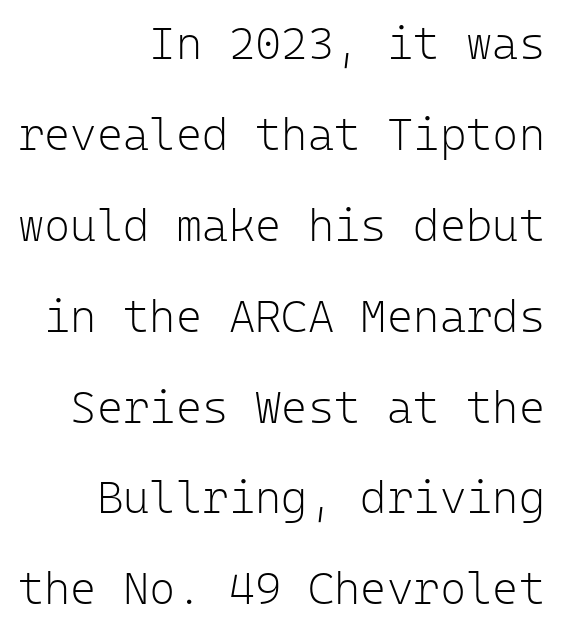
{"serif": "no", "italic": "no", "bold": "no", "weight": "light", "width": "normal", "stroke_contrast": "low", "x_height": "medium", "monospaced": "yes", "underline": "no", "align": "right", "line_spacing": "loose", "line_spacing_ratio": 2.02, "letter_spacing": "normal", "letter_spacing_em": 0.0, "glyph_px": 45}
